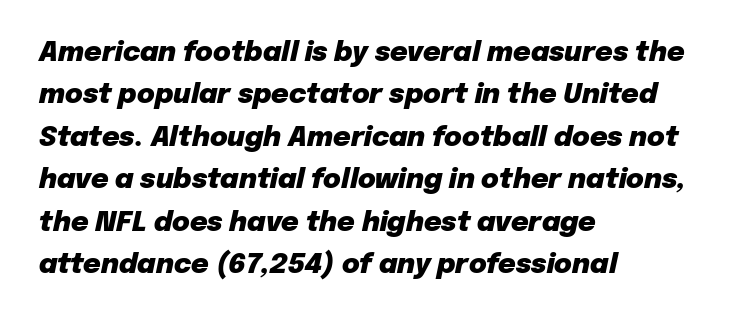
Caption: standard tracking, unaltered. The sample has been set heavy, in full bold. Is the block centered? No — it sits flush against the left margin. The face used here has a pronounced slope to its letters. The space between consecutive lines is moderate.
